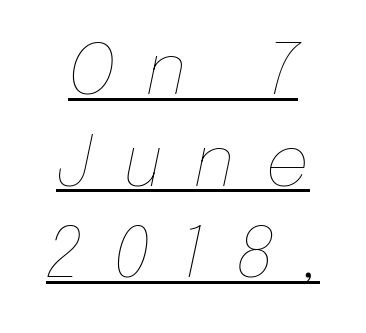
{"italic": "yes", "lean": "right", "slant_degrees": 12, "bold": "no", "weight": "thin", "width": "normal", "stroke_contrast": "low", "x_height": "medium", "monospaced": "no", "underline": "yes", "line_spacing": "normal", "line_spacing_ratio": 1.31, "letter_spacing": "wide", "letter_spacing_em": 0.43, "glyph_px": 70}
